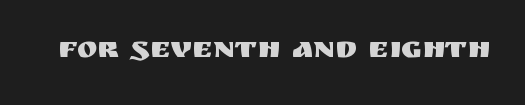
{"serif": "no", "italic": "no", "width": "normal", "stroke_contrast": "medium", "x_height": "large", "monospaced": "no", "underline": "no", "letter_spacing": "normal", "letter_spacing_em": 0.0, "glyph_px": 31}
